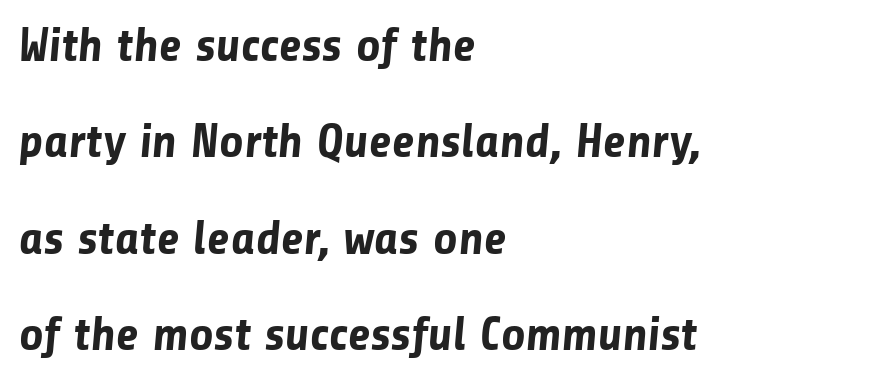
{"serif": "no", "bold": "yes", "weight": "bold", "width": "normal", "stroke_contrast": "low", "x_height": "medium", "monospaced": "no", "underline": "no", "align": "left", "line_spacing": "loose", "line_spacing_ratio": 2.01, "letter_spacing": "normal", "letter_spacing_em": 0.0, "glyph_px": 48}
